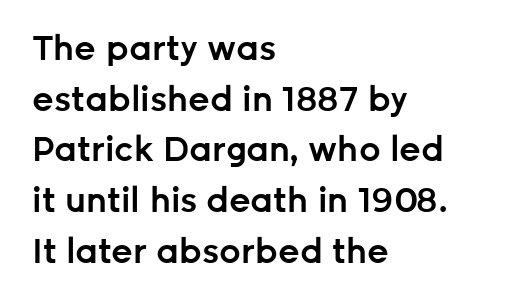
The image shows 34 px semibold sans-serif type, upright; set left-aligned, normal line spacing (1.49x), normal letter spacing, not underlined; low stroke contrast and a medium x-height.
